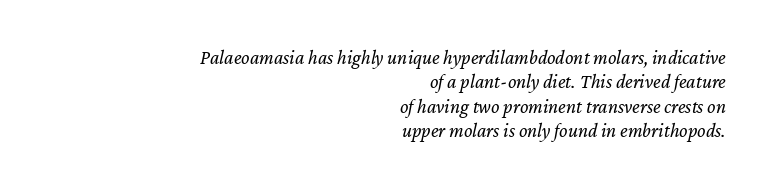
Descenders are the only things crossing below the line. Compared with a flush-left layout, this one pins lines to the opposite, right side. Rendered with sloped, italic letterforms. You could call the tracking neutral — neither tight nor loose.
